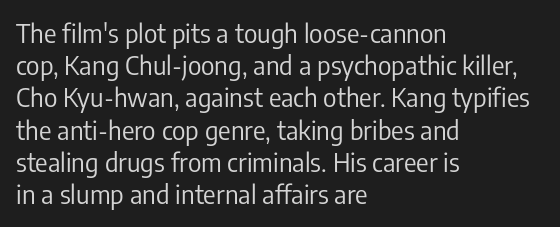
No letter is thick-stroked: the sample isn't bold. The lettering stays uniformly vertical, giving the passage a roman look. This sample uses plain, unmodified letter spacing. These lines stack with their left ends in a neat column. The gap between lines stays unmarked.
